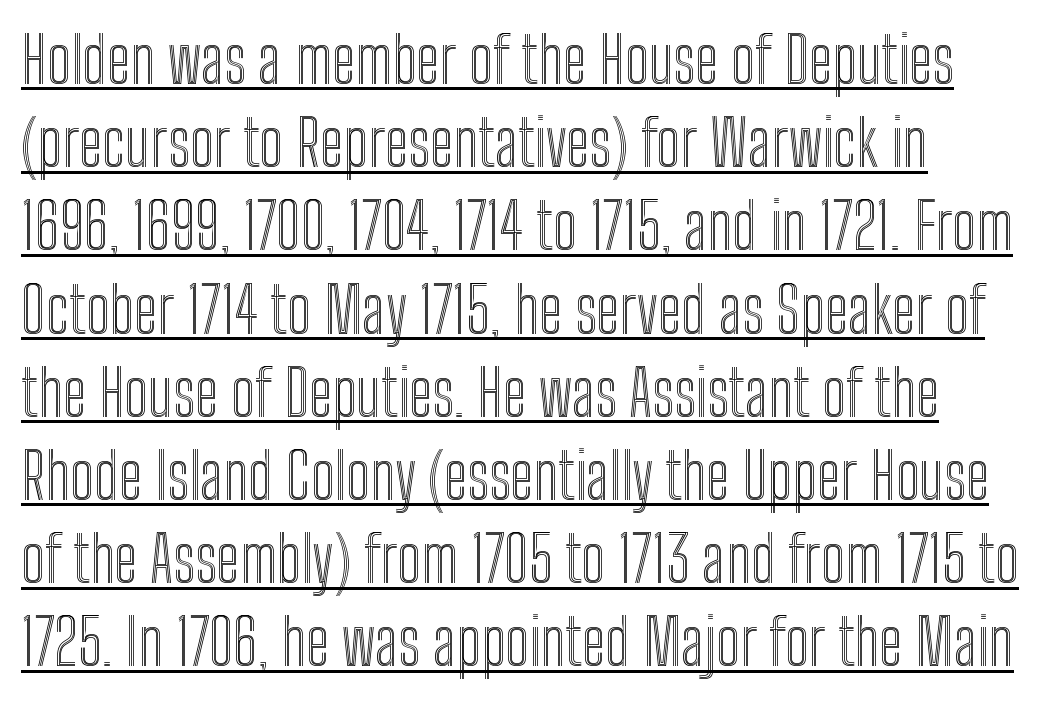
The image shows 64 px condensed type, upright; set left-aligned, normal line spacing (1.3x), normal letter spacing, underlined; a medium x-height.
